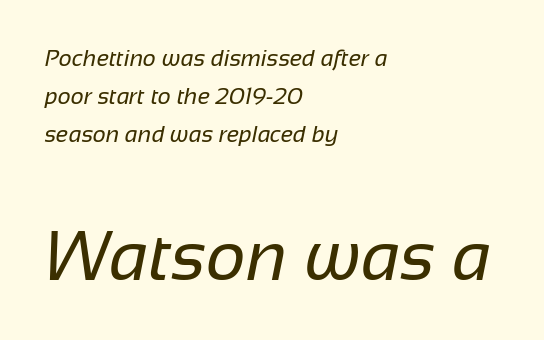
Q: Is the text bold? A: No.
Q: Is the typeface a serif or a sans-serif typeface? A: Sans-serif.
Q: Is the text underlined? A: No.
Q: How is the paragraph aligned? A: Left-aligned.
Q: Is the spacing between letters normal or unusually wide? A: Normal.
Q: Is the spacing between lines tight, normal or loose? A: Normal.
Q: Which block of text is set in a larger size, the first (top) or the second (bottom)? A: The second (bottom) one.
Q: Width (condensed, normal, or wide)? A: Normal.
Q: Stroke contrast? A: Low.
Q: x-height? A: Medium.
Q: Monospaced? A: No.
